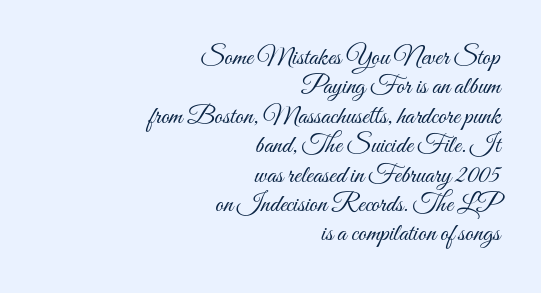
Q: Is the text bold? A: No.
Q: Is the text italic (slanted)? A: Yes.
Q: Is the text underlined? A: No.
Q: How is the paragraph aligned? A: Right-aligned.
Q: Is the spacing between letters normal or unusually wide? A: Normal.
Q: Is the spacing between lines tight, normal or loose? A: Tight.
